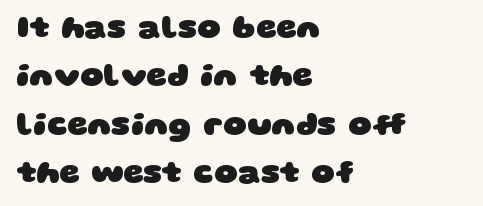
The image shows 32 px heavy, wide sans-serif type; set left-aligned, normal line spacing (1.51x), normal letter spacing, not underlined; low stroke contrast and a large x-height.
